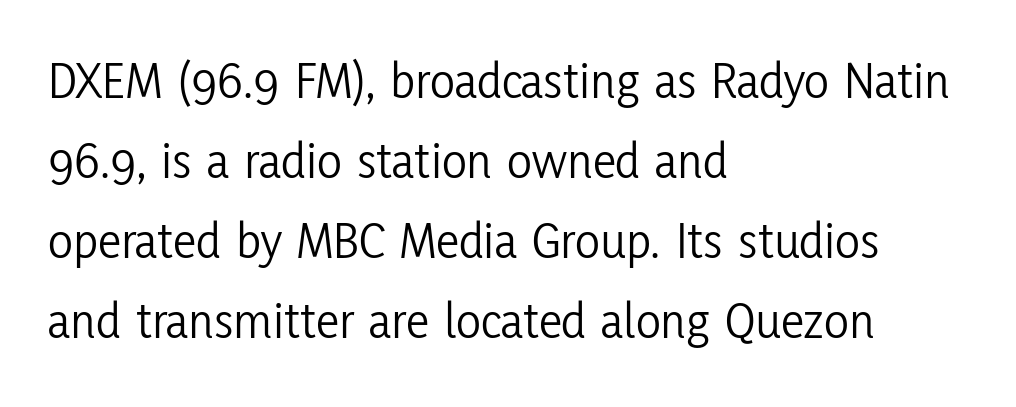
Check under the words: just untouched page. Line beginnings align vertically; line endings do not. Observe the ordinary spacing: letters are neighbours, not strangers. Regarding leading, the lines here are spaced in the standard way.
